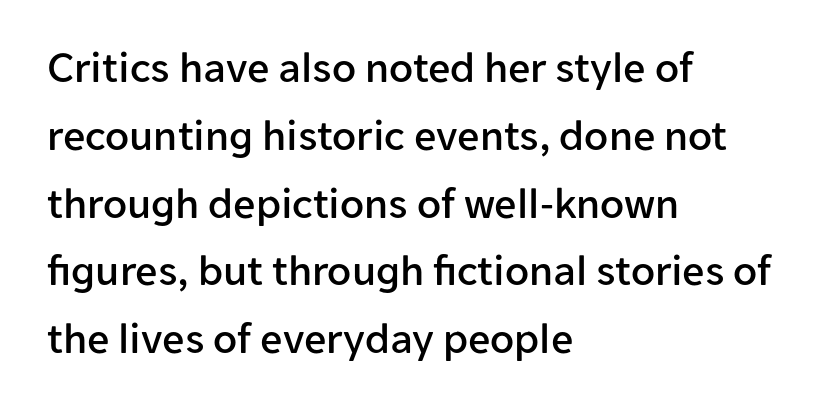
Q: Is the text italic (slanted)? A: No, it is upright.
Q: Is the typeface a serif or a sans-serif typeface? A: Sans-serif.
Q: Is the text underlined? A: No.
Q: How is the paragraph aligned? A: Left-aligned.
Q: Is the spacing between letters normal or unusually wide? A: Normal.
Q: Is the spacing between lines tight, normal or loose? A: Normal.
Q: Width (condensed, normal, or wide)? A: Normal.
Q: Stroke contrast? A: Low.
Q: x-height? A: Medium.
Q: Monospaced? A: No.
